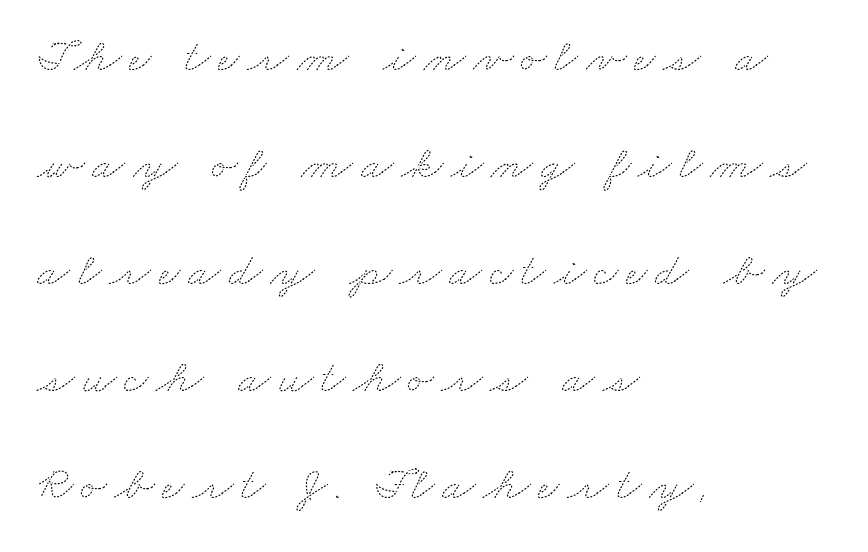
Leading is clearly above the norm, producing a sparse column. A typesetter would call this proportional, since set widths differ per character. The gap between lines stays unmarked. Is the stroke heavy? The answer is a plain regular-or-lighter. All the whitespace from short lines collects on the right.
